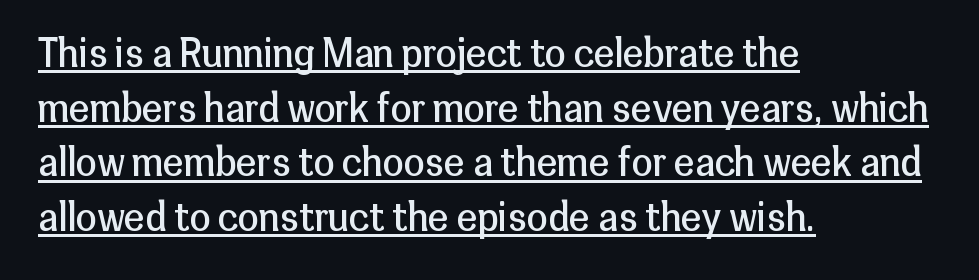
{"serif": "no", "italic": "no", "bold": "no", "weight": "regular", "width": "normal", "stroke_contrast": "low", "x_height": "medium", "monospaced": "no", "underline": "yes", "align": "left", "line_spacing": "normal", "line_spacing_ratio": 1.44, "letter_spacing": "normal", "letter_spacing_em": 0.0, "glyph_px": 38}
